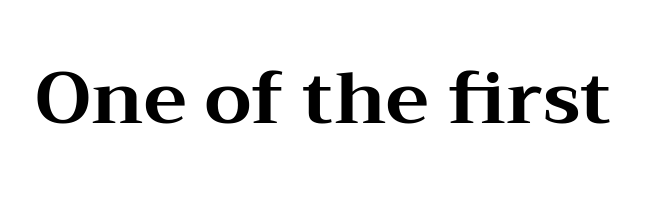
Strong, thick strokes mark this as bold type. Honestly, the letter spacing is just normal — you wouldn't notice it. The gap between lines stays unmarked. The face used here is seriffed, in the tradition of book romans.
